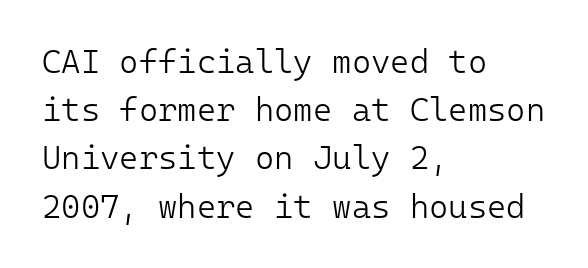
Every row of glyphs begins at an identical x-position on the left. Note: no serifs on the glyphs. These lines were composed using upright roman letters. Summary of weight: not heavy and not bold. Whoever set this chose a conventional vertical rhythm.
